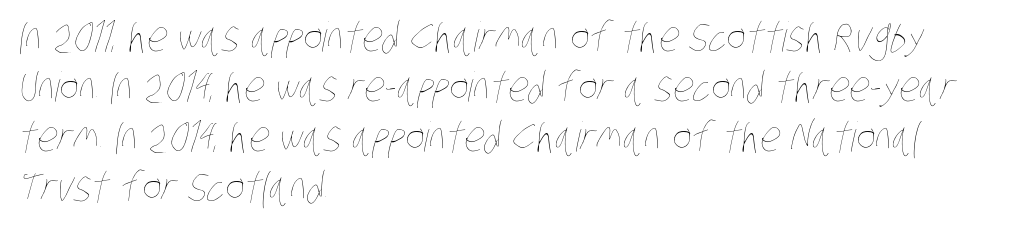
Weight: in the light-to-regular range. You could call the tracking neutral — neither tight nor loose. The ragged edge is on the right, which tells us the setting is flush left. Just letters on the line, the space beneath them empty. Think of a printed novel: that variable character pitch is what you see here.
